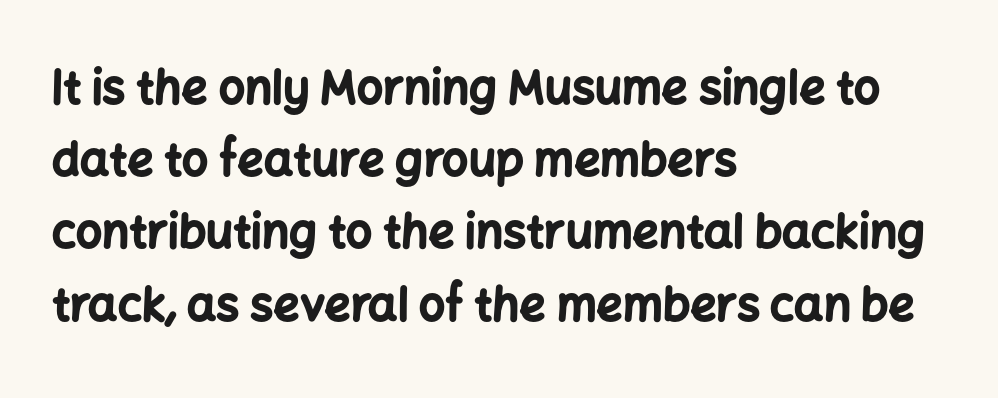
Q: Is the text bold? A: Yes.
Q: Is the text italic (slanted)? A: No, it is upright.
Q: Is the typeface a serif or a sans-serif typeface? A: Sans-serif.
Q: Is the text underlined? A: No.
Q: How is the paragraph aligned? A: Left-aligned.
Q: Is the spacing between letters normal or unusually wide? A: Normal.
Q: Is the spacing between lines tight, normal or loose? A: Normal.
Q: Width (condensed, normal, or wide)? A: Normal.
Q: Stroke contrast? A: Low.
Q: x-height? A: Medium.
Q: Monospaced? A: No.
